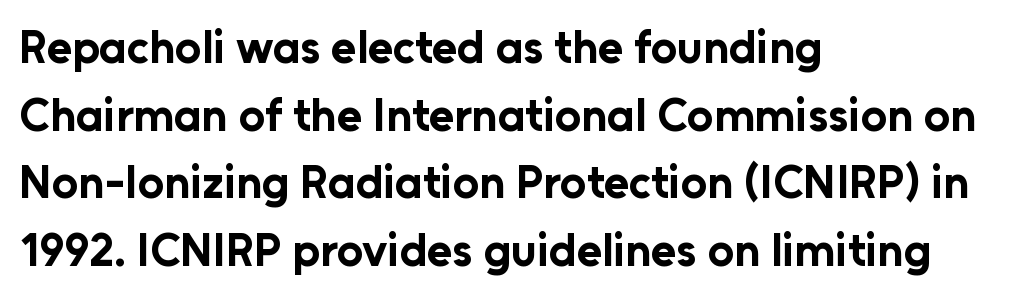
Q: Is the text bold? A: Yes.
Q: Is the text italic (slanted)? A: No, it is upright.
Q: Is the typeface a serif or a sans-serif typeface? A: Sans-serif.
Q: Is the text underlined? A: No.
Q: How is the paragraph aligned? A: Left-aligned.
Q: Is the spacing between letters normal or unusually wide? A: Normal.
Q: Is the spacing between lines tight, normal or loose? A: Normal.
Q: Width (condensed, normal, or wide)? A: Normal.
Q: Stroke contrast? A: Low.
Q: x-height? A: Medium.
Q: Monospaced? A: No.
